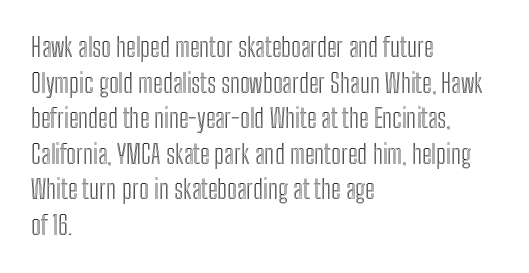
Q: Is the text italic (slanted)? A: No, it is upright.
Q: Is the text underlined? A: No.
Q: How is the paragraph aligned? A: Left-aligned.
Q: Is the spacing between letters normal or unusually wide? A: Normal.
Q: Is the spacing between lines tight, normal or loose? A: Normal.
